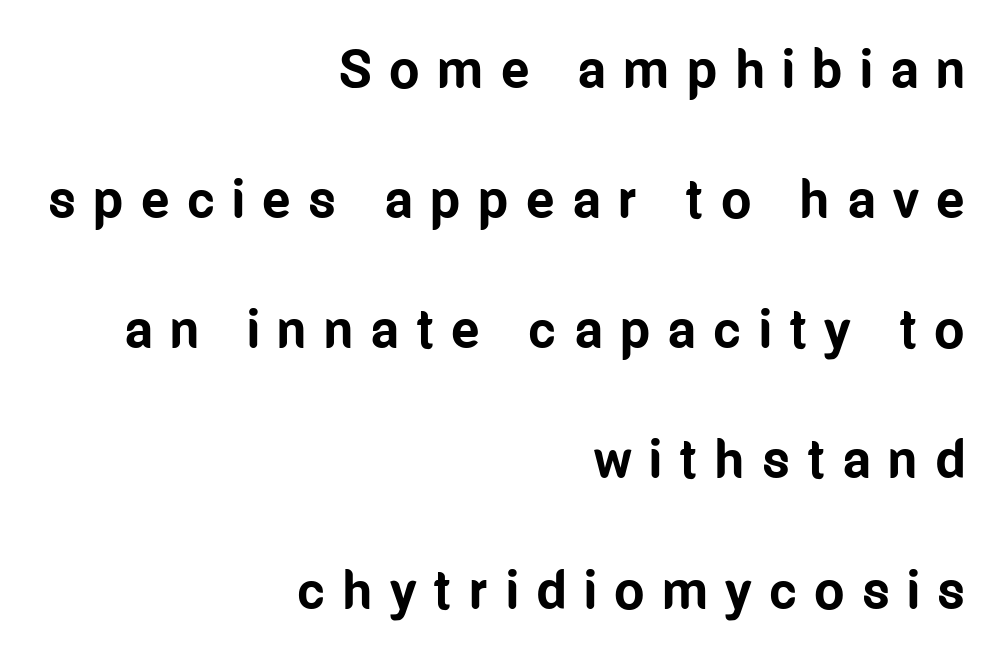
Q: Is the text bold? A: Yes.
Q: Is the text italic (slanted)? A: No, it is upright.
Q: Is the typeface a serif or a sans-serif typeface? A: Sans-serif.
Q: Is the text underlined? A: No.
Q: How is the paragraph aligned? A: Right-aligned.
Q: Is the spacing between letters normal or unusually wide? A: Unusually wide.
Q: Is the spacing between lines tight, normal or loose? A: Loose.
Q: Width (condensed, normal, or wide)? A: Condensed.
Q: Stroke contrast? A: Low.
Q: x-height? A: Medium.
Q: Monospaced? A: No.
